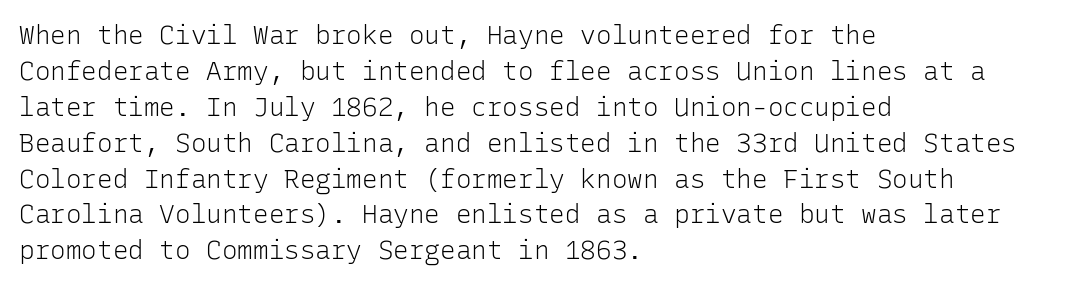
The image shows 26 px text type, upright; set left-aligned, normal line spacing (1.38x), normal letter spacing, not underlined.
